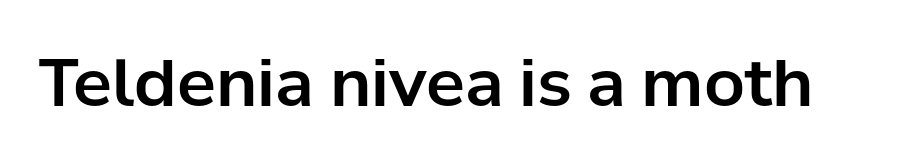
Q: Is the text italic (slanted)? A: No, it is upright.
Q: Is the typeface a serif or a sans-serif typeface? A: Sans-serif.
Q: Is the text underlined? A: No.
Q: Is the spacing between letters normal or unusually wide? A: Normal.
Q: Width (condensed, normal, or wide)? A: Normal.
Q: Stroke contrast? A: Low.
Q: x-height? A: Medium.
Q: Monospaced? A: No.
